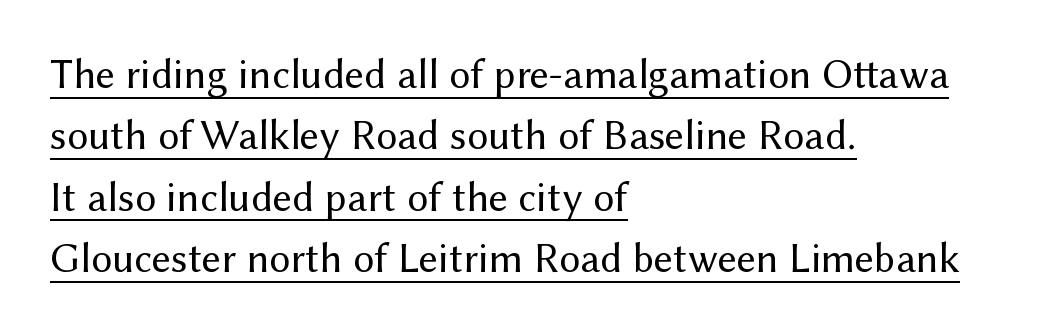
{"serif": "no", "italic": "no", "bold": "no", "weight": "regular", "width": "normal", "stroke_contrast": "medium", "x_height": "medium", "monospaced": "no", "underline": "yes", "align": "left", "line_spacing": "normal", "line_spacing_ratio": 1.46, "letter_spacing": "normal", "letter_spacing_em": 0.0, "glyph_px": 42}
